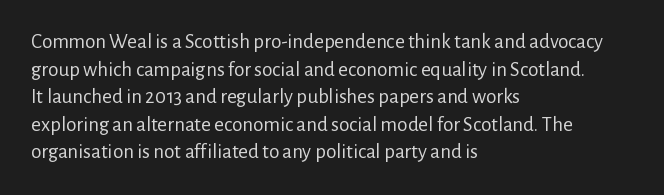
{"italic": "no", "bold": "no", "underline": "no", "align": "left", "line_spacing": "normal", "line_spacing_ratio": 1.31, "letter_spacing": "normal", "letter_spacing_em": 0.0, "glyph_px": 21}
